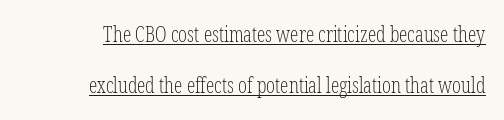
Q: Is the text bold? A: No.
Q: Is the text italic (slanted)? A: No, it is upright.
Q: Is the text underlined? A: Yes.
Q: How is the paragraph aligned? A: Right-aligned.
Q: Is the spacing between letters normal or unusually wide? A: Normal.
Q: Is the spacing between lines tight, normal or loose? A: Loose.
